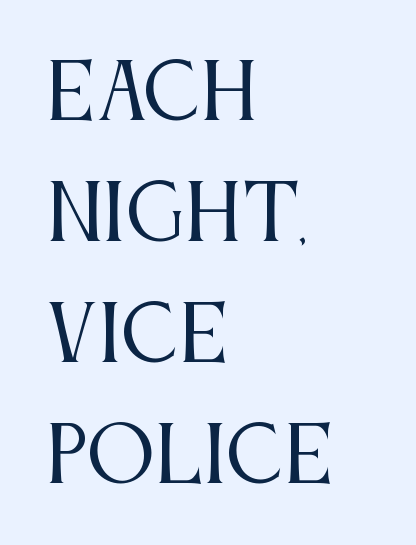
The image shows 76 px regular-weight, condensed serif type, upright; set left-aligned, normal line spacing (1.59x), normal letter spacing, not underlined; medium stroke contrast and a large x-height.
